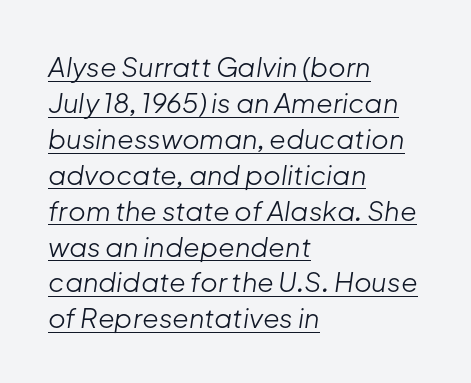
Which margin do the lines hug? The left one — the right edge is uneven. Leading matches the norm, producing a regular column. Notice how a bar underscores the lettering throughout. The whole block is typeset with a tilt.
